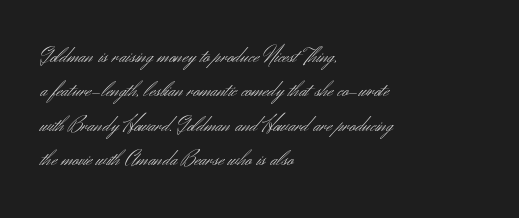
Observe the ordinary spacing: letters are neighbours, not strangers. Only glyphs here, with clear space below each row. Honestly, the row spacing looks completely unremarkable. No letter is thick-stroked: the sample isn't bold.
